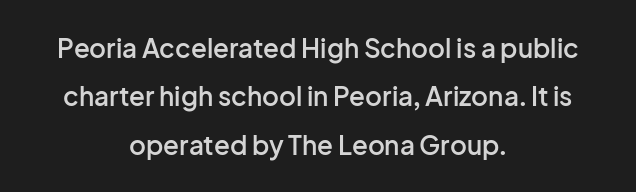
Teacher's note: observe the equal gaps on both sides — that is centered alignment. The tracking reads as untouched default to a designer's eye. Descenders hang freely into open space. Strokes here are thickened, but only to semibold level. When letters stand straight like this, we call the style roman or upright.
